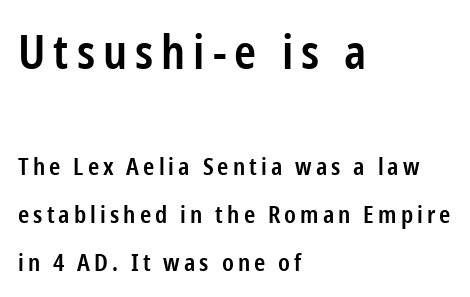
{"serif": "no", "italic": "no", "bold": "semi", "weight": "semibold", "width": "condensed", "stroke_contrast": "low", "x_height": "medium", "monospaced": "no", "underline": "no", "align": "left", "line_spacing": "loose", "line_spacing_ratio": 1.99, "larger_block": "first", "size_ratio": 1.96, "glyph_px": 47}
